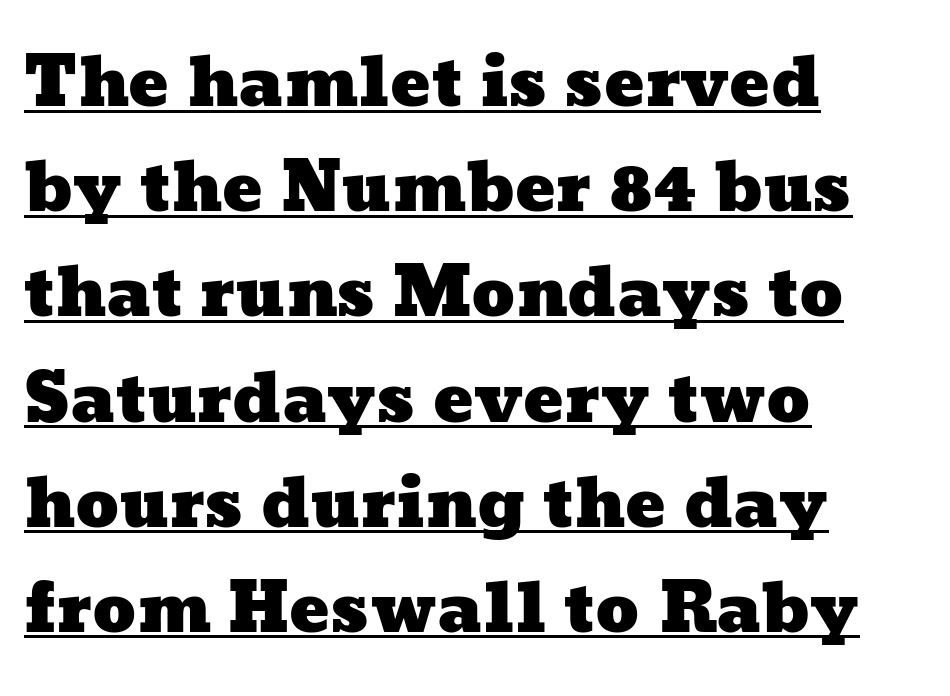
The image shows 67 px wide type; set left-aligned, normal line spacing (1.57x), normal letter spacing, underlined; low stroke contrast and a medium x-height.
